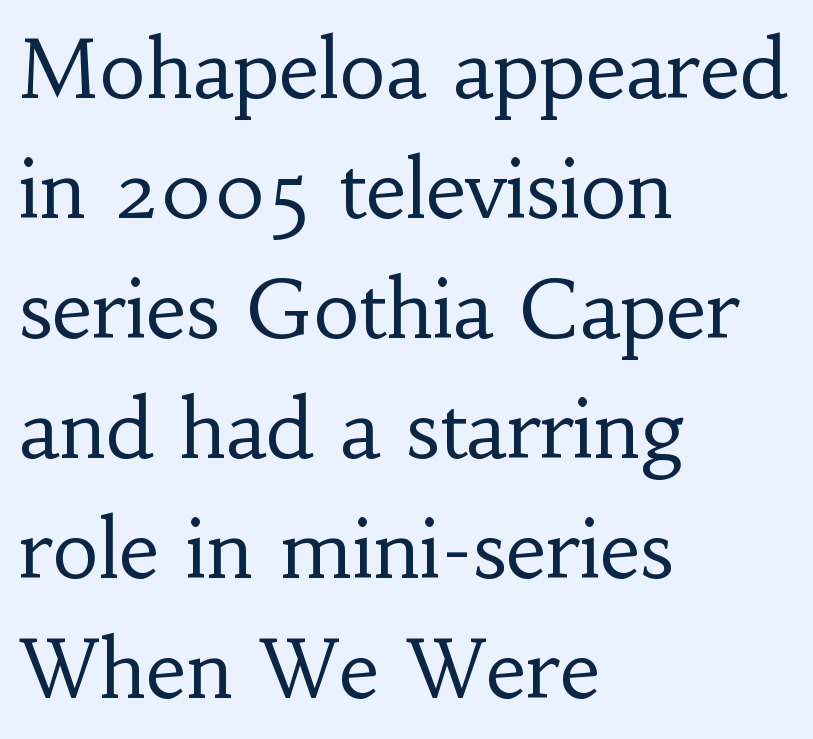
Unlike italic type, these characters show no tilt at all. Horizontally, the lines are justified to the leading edge only. On a weight scale, this lands at 450 or below. Observe the ordinary spacing: letters are neighbours, not strangers.
